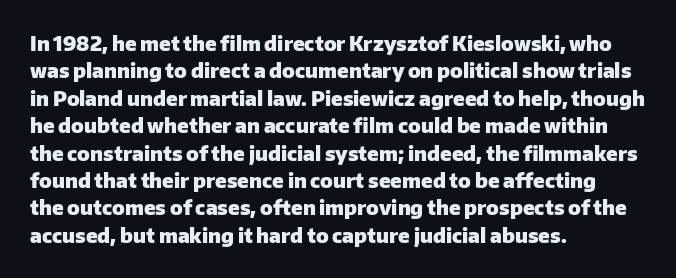
Q: Is the text bold? A: Yes.
Q: Is the text italic (slanted)? A: No, it is upright.
Q: Is the text underlined? A: No.
Q: How is the paragraph aligned? A: Left-aligned.
Q: Is the spacing between letters normal or unusually wide? A: Normal.
Q: Is the spacing between lines tight, normal or loose? A: Normal.
